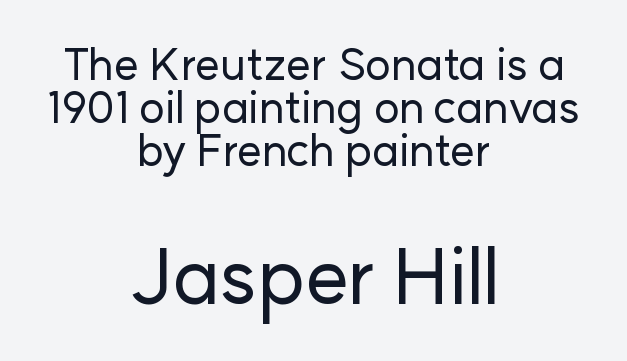
{"serif": "no", "italic": "no", "width": "normal", "stroke_contrast": "low", "x_height": "medium", "monospaced": "no", "underline": "no", "align": "center", "line_spacing": "tight", "line_spacing_ratio": 0.98, "letter_spacing": "normal", "letter_spacing_em": 0.0, "larger_block": "second", "size_ratio": 1.75, "glyph_px": 77}
